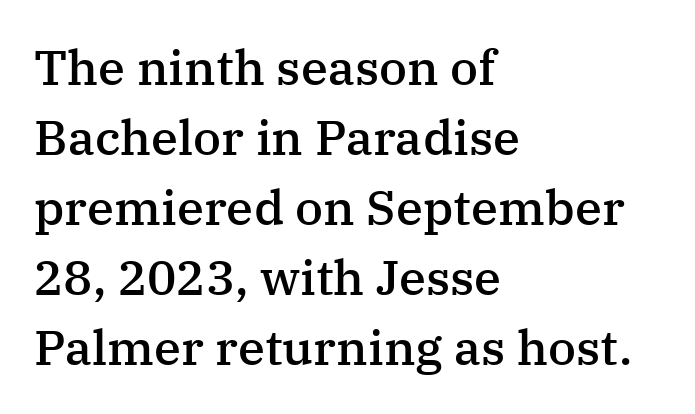
{"serif": "yes", "italic": "no", "bold": "semi", "weight": "semibold", "width": "normal", "stroke_contrast": "medium", "x_height": "medium", "monospaced": "no", "underline": "no", "align": "left", "line_spacing": "normal", "line_spacing_ratio": 1.43, "letter_spacing": "normal", "letter_spacing_em": 0.0, "glyph_px": 49}
